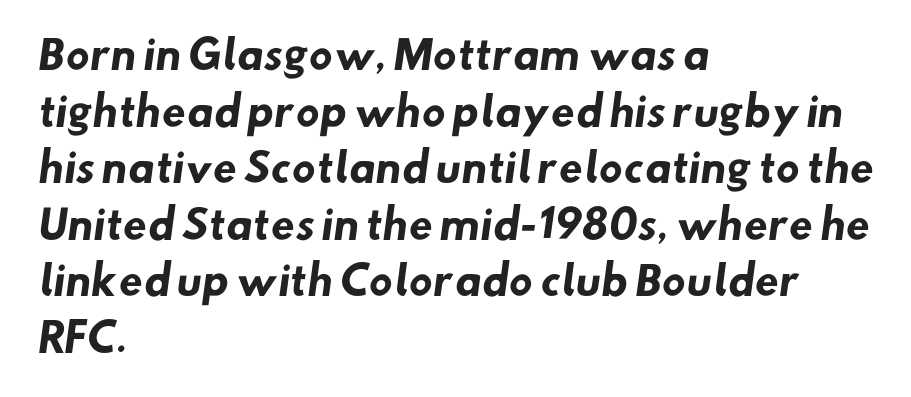
{"serif": "no", "bold": "yes", "weight": "heavy", "width": "normal", "stroke_contrast": "low", "x_height": "small", "monospaced": "no", "underline": "no", "align": "left", "line_spacing": "normal", "line_spacing_ratio": 1.45, "letter_spacing": "normal", "letter_spacing_em": 0.0, "glyph_px": 39}
